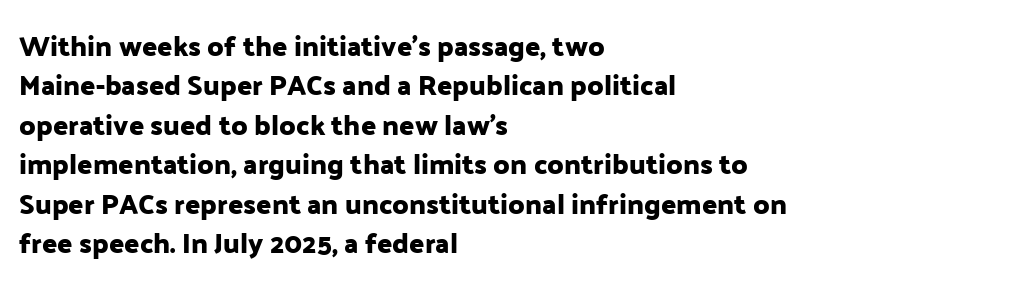
The image shows 28 px sans-serif type, upright; set left-aligned, normal line spacing (1.41x), normal letter spacing, not underlined; low stroke contrast and a medium x-height.
